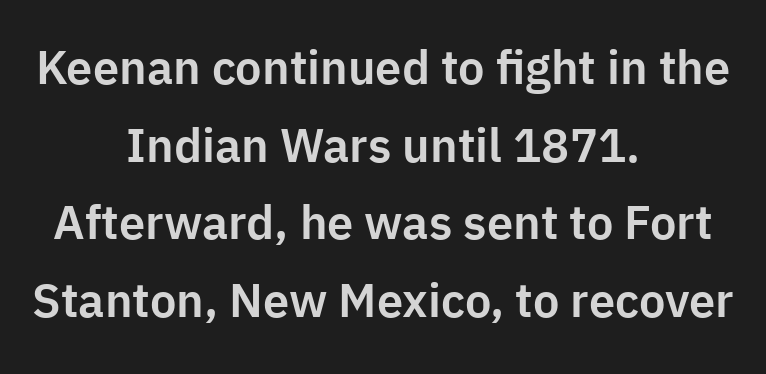
A clean baseline with only descenders dipping below it. The passage is arranged like a title page — every line centered. The letterforms sit shoulder to shoulder at normal distance. Style check: upright. Do the characters align in a grid? No, the font is proportional.
